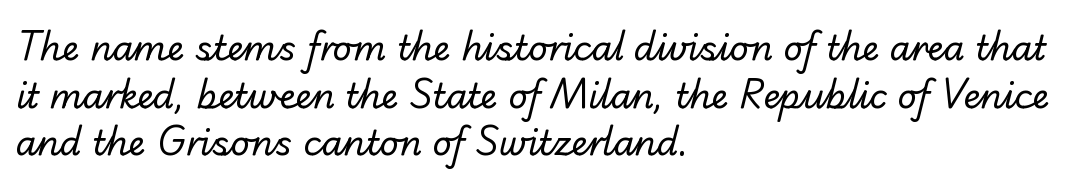
{"serif": "no", "bold": "no", "weight": "regular", "width": "normal", "stroke_contrast": "low", "x_height": "small", "monospaced": "no", "underline": "no", "align": "left", "line_spacing": "normal", "line_spacing_ratio": 1.4, "letter_spacing": "normal", "letter_spacing_em": 0.0, "glyph_px": 34}
